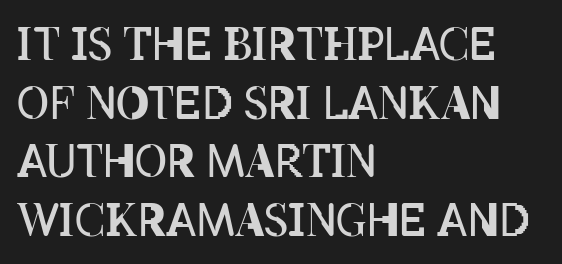
Do the characters align in a grid? No, the font is proportional. Nobody drew a line under any word here. Unlike italic type, these characters show no tilt at all. The typesetter chose a ragged-right arrangement here. You could call the tracking neutral — neither tight nor loose. Is this a heavy cut? Hardly; it is regular or lighter.
